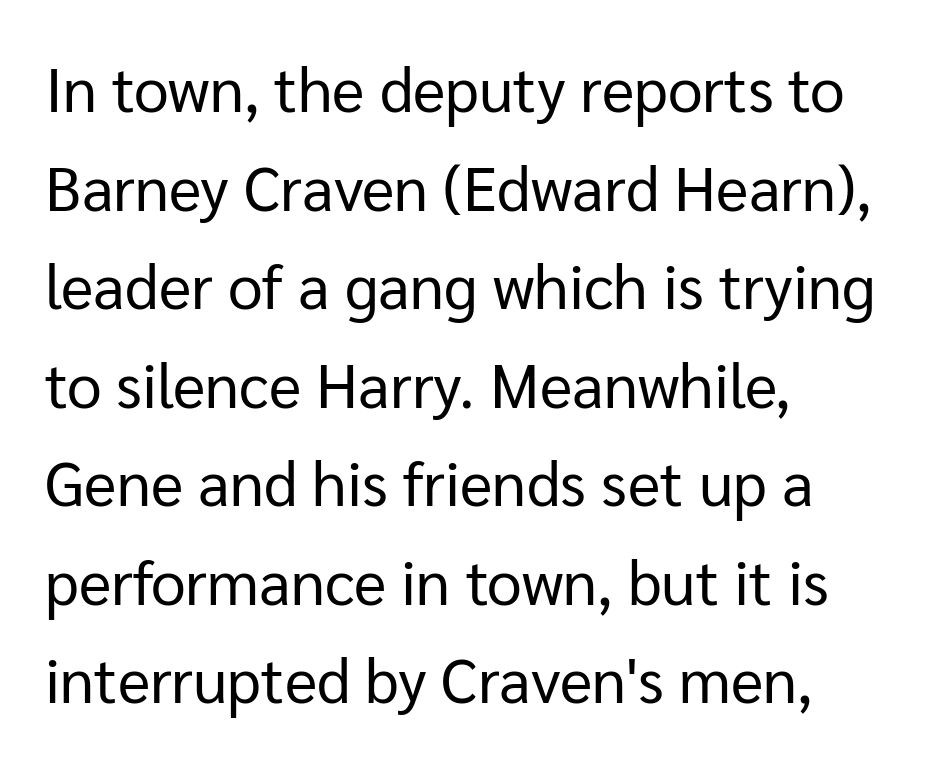
The image shows 62 px regular-weight sans-serif type, upright; set left-aligned, normal line spacing (1.59x), normal letter spacing, not underlined; low stroke contrast and a medium x-height.
